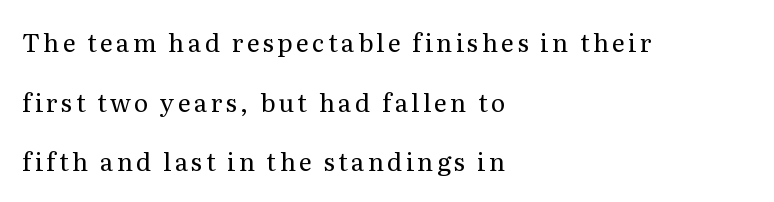
The lines are spread far apart with generous leading. Descender tails drop into unmarked territory. The setting favours the left margin, as ordinary paragraphs usually do. Bold? No — there's no thickening of the strokes.
